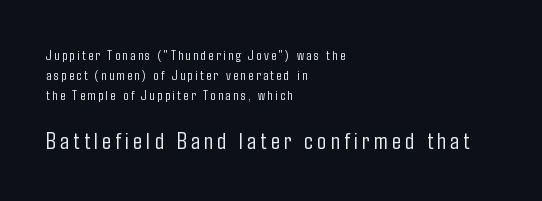
The image shows 24 px text type, upright; set left-aligned, normal line spacing (1.43x), not underlined; the second (bottom) block is 1.71x larger.
